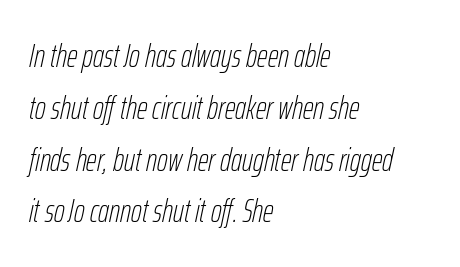
Q: Is the text bold? A: No.
Q: Is the text italic (slanted)? A: Yes, it leans right by about 12 degrees.
Q: Is the text underlined? A: No.
Q: How is the paragraph aligned? A: Left-aligned.
Q: Is the spacing between letters normal or unusually wide? A: Normal.
Q: Is the spacing between lines tight, normal or loose? A: Normal.
Q: Width (condensed, normal, or wide)? A: Condensed.
Q: Stroke contrast? A: Low.
Q: x-height? A: Medium.
Q: Monospaced? A: No.
